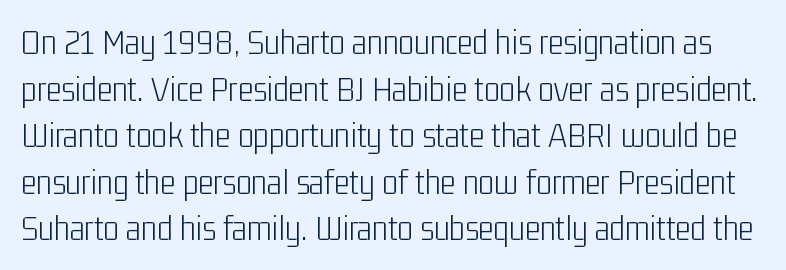
{"serif": "no", "italic": "no", "bold": "no", "weight": "light", "width": "condensed", "stroke_contrast": "low", "x_height": "medium", "monospaced": "no", "underline": "no", "line_spacing": "normal", "line_spacing_ratio": 1.26, "letter_spacing": "normal", "letter_spacing_em": 0.0, "glyph_px": 37}
